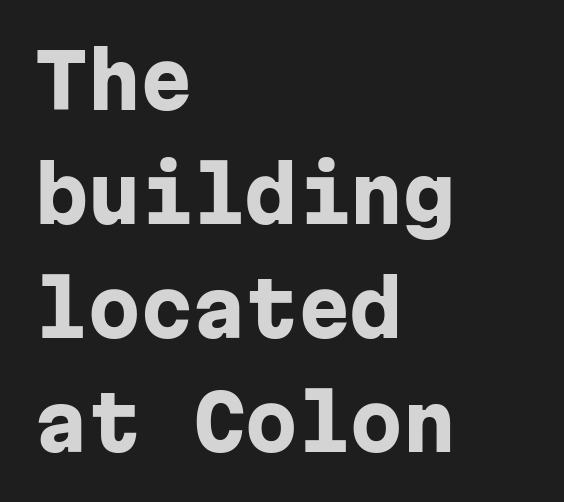
{"serif": "no", "italic": "no", "bold": "yes", "weight": "heavy", "width": "normal", "stroke_contrast": "low", "x_height": "medium", "monospaced": "yes", "underline": "no", "align": "left", "line_spacing": "normal", "line_spacing_ratio": 1.52, "letter_spacing": "normal", "letter_spacing_em": 0.0, "glyph_px": 75}
